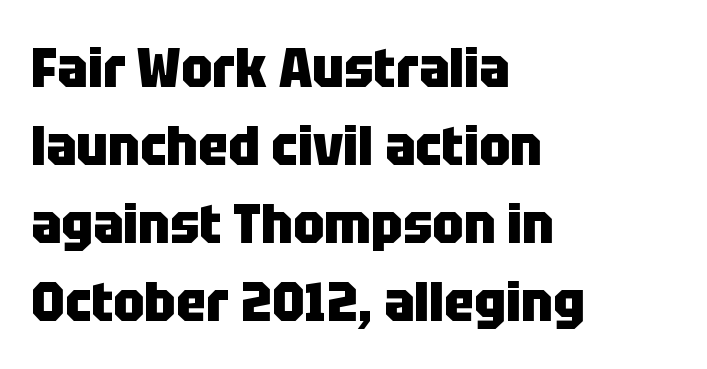
Has an underline been added? It has not. Set as a true bold cut, around the 700 mark. The passage shown is typed in a proportional face where columns would drift. Regarding leading, the lines here are spaced in the standard way.
